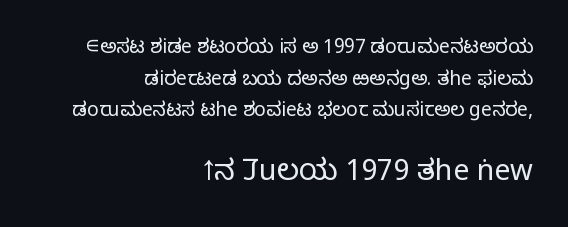
The image shows 29 px light sans-serif type, upright; set right-aligned, normal line spacing (1.66x), normal letter spacing, not underlined; the second (bottom) block is 1.53x larger; low stroke contrast and a medium x-height.
